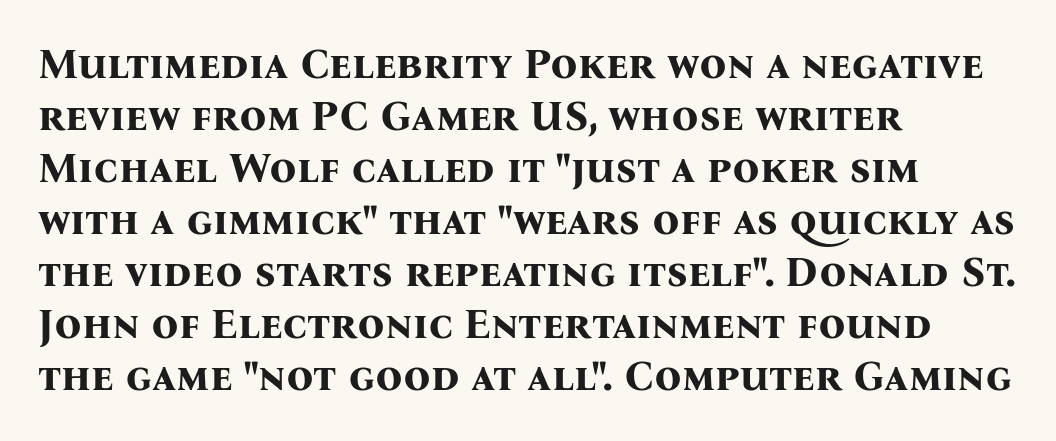
The image shows 42 px bold serif type, upright; set left-aligned, line spacing 1.24x, normal letter spacing, not underlined; medium stroke contrast and a medium x-height.
